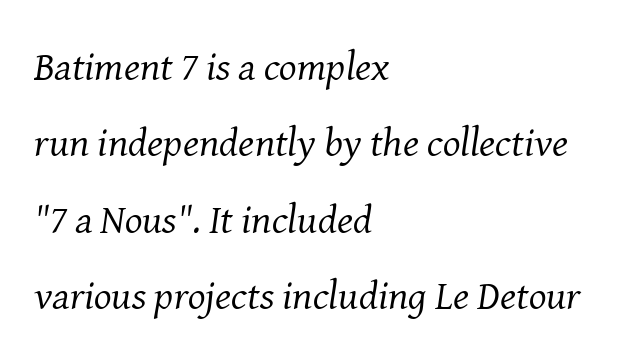
{"serif": "yes", "italic": "yes", "lean": "right", "slant_degrees": 8, "bold": "no", "weight": "regular", "width": "normal", "stroke_contrast": "medium", "x_height": "medium", "monospaced": "no", "underline": "no", "align": "left", "line_spacing_ratio": 1.86, "letter_spacing": "normal", "letter_spacing_em": 0.0, "glyph_px": 41}
